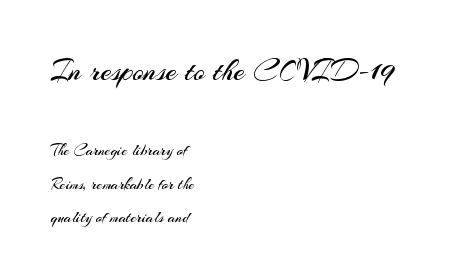
The image shows 31 px regular-weight sans-serif type; set left-aligned, loose line spacing (2.08x), normal letter spacing, not underlined; the first (top) block is 1.94x larger; medium stroke contrast and a small x-height.
